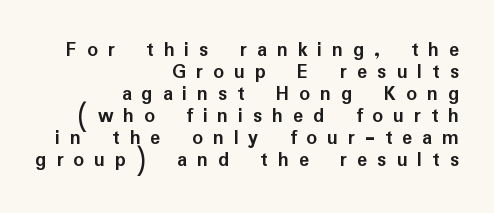
Notice how descenders almost collide with the ascenders below — that's tight leading. Strong, thick strokes mark this as bold type. Anything drawn beneath the words? Only blank space. Upright lettering throughout.
